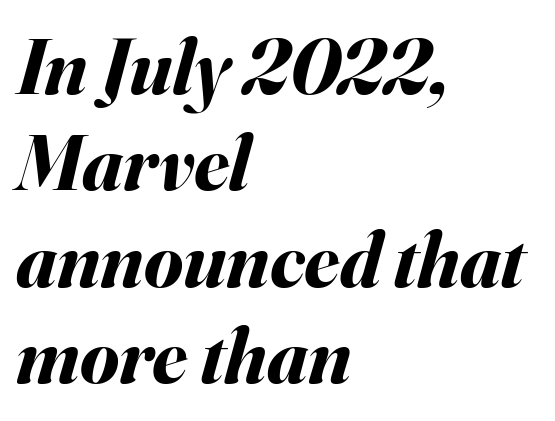
The image shows 79 px bold type, italic (leaning right); set left-aligned, line spacing 1.22x, normal letter spacing, not underlined; medium stroke contrast and a small x-height.
